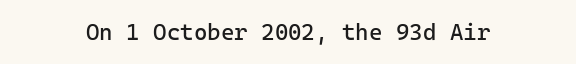
A roman cut, with each character standing at attention. Heft: none added — not bold. Notice how the passage keeps no hard edge, just a central spine. The rendering keeps characters at their native spacing. Nobody drew a line under any word here.
